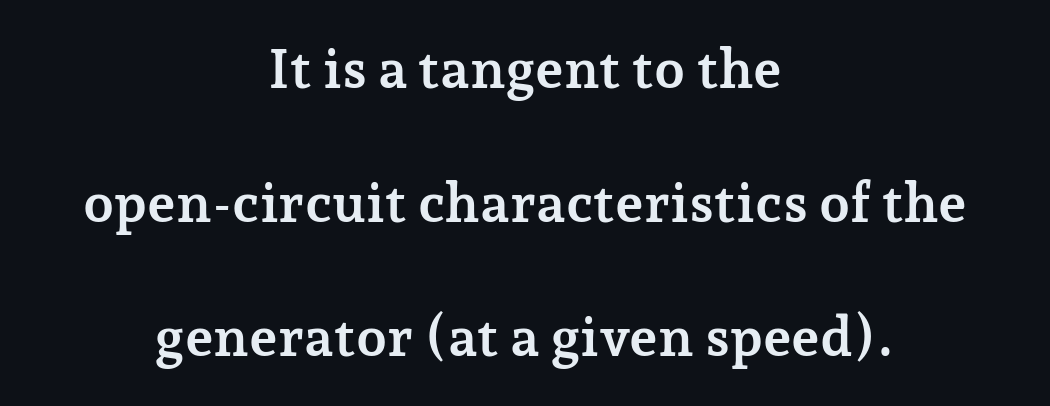
Q: Is the text bold? A: Yes.
Q: Is the text italic (slanted)? A: No, it is upright.
Q: Is the typeface a serif or a sans-serif typeface? A: Serif.
Q: Is the text underlined? A: No.
Q: How is the paragraph aligned? A: Centered.
Q: Is the spacing between letters normal or unusually wide? A: Normal.
Q: Is the spacing between lines tight, normal or loose? A: Loose.
Q: Width (condensed, normal, or wide)? A: Normal.
Q: Stroke contrast? A: Low.
Q: x-height? A: Medium.
Q: Monospaced? A: No.
